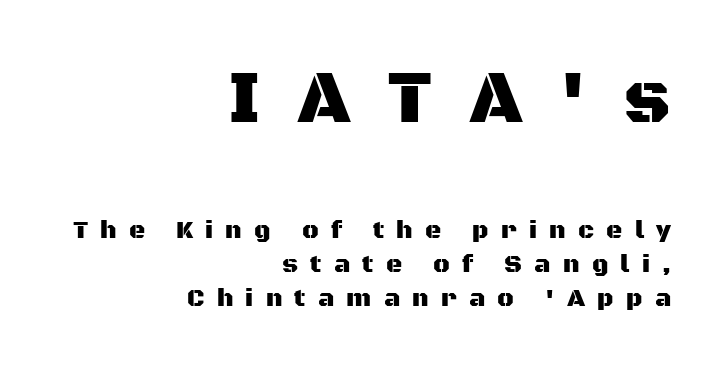
The image shows 74 px sans-serif type, upright; set right-aligned, normal line spacing (1.37x), unusually wide letter spacing (+0.49 em), not underlined; the first (top) block is 2.96x larger; medium stroke contrast and a large x-height.
